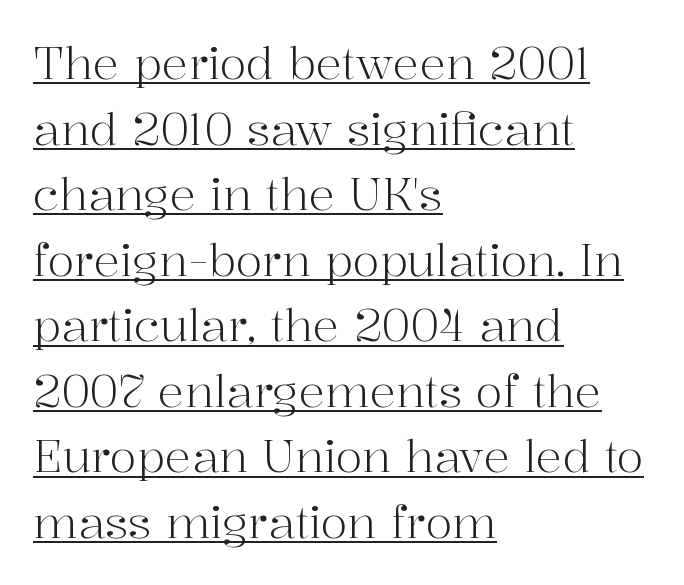
Q: Is the text bold? A: No.
Q: Is the text italic (slanted)? A: No, it is upright.
Q: Is the typeface a serif or a sans-serif typeface? A: Serif.
Q: Is the text underlined? A: Yes.
Q: How is the paragraph aligned? A: Left-aligned.
Q: Is the spacing between letters normal or unusually wide? A: Normal.
Q: Is the spacing between lines tight, normal or loose? A: Normal.
Q: Width (condensed, normal, or wide)? A: Normal.
Q: Stroke contrast? A: High.
Q: x-height? A: Medium.
Q: Monospaced? A: No.
